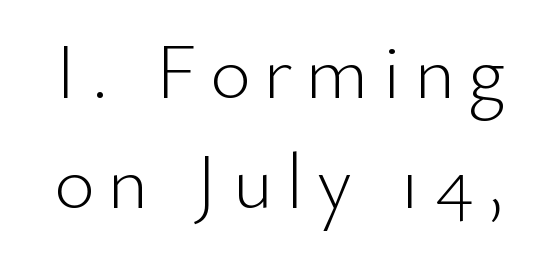
Q: Is the text bold? A: No.
Q: Is the text italic (slanted)? A: No, it is upright.
Q: Is the typeface a serif or a sans-serif typeface? A: Sans-serif.
Q: Is the text underlined? A: No.
Q: Is the spacing between lines tight, normal or loose? A: Normal.
Q: Width (condensed, normal, or wide)? A: Normal.
Q: Stroke contrast? A: Low.
Q: x-height? A: Small.
Q: Monospaced? A: No.
